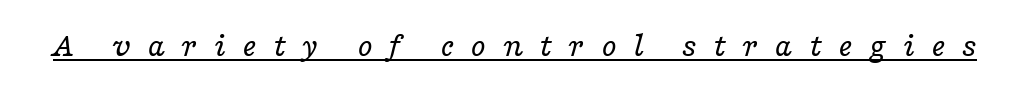
{"serif": "yes", "italic": "yes", "lean": "right", "slant_degrees": 16, "bold": "no", "weight": "regular", "width": "wide", "stroke_contrast": "low", "x_height": "medium", "monospaced": "no", "underline": "yes", "letter_spacing": "wide", "letter_spacing_em": 0.45, "glyph_px": 35}
